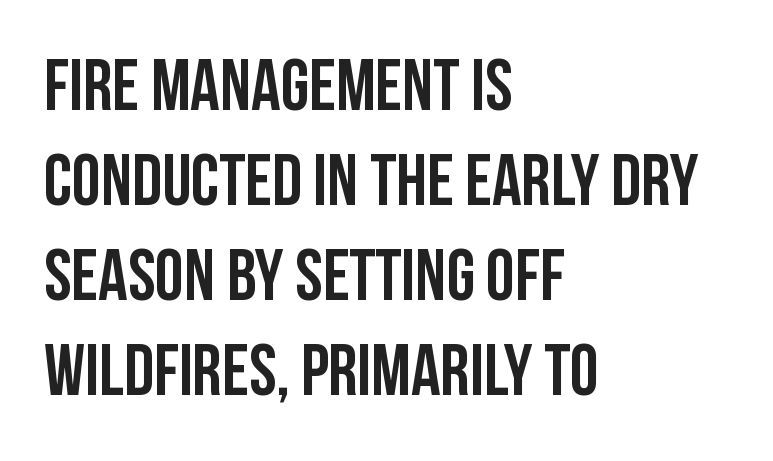
Q: Is the text italic (slanted)? A: No, it is upright.
Q: Is the typeface a serif or a sans-serif typeface? A: Sans-serif.
Q: Is the text underlined? A: No.
Q: How is the paragraph aligned? A: Left-aligned.
Q: Is the spacing between letters normal or unusually wide? A: Normal.
Q: Is the spacing between lines tight, normal or loose? A: Normal.
Q: Width (condensed, normal, or wide)? A: Condensed.
Q: Stroke contrast? A: Low.
Q: x-height? A: Large.
Q: Monospaced? A: No.
